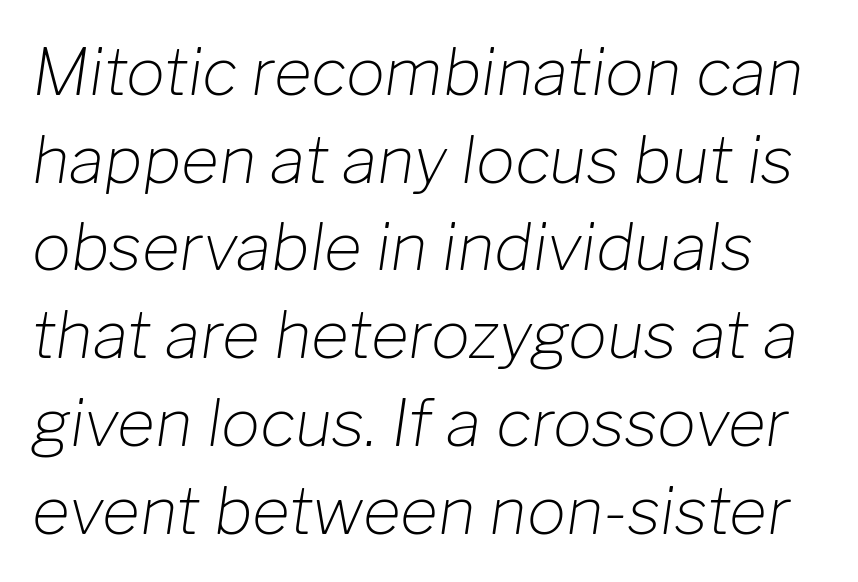
The face used here is proportionally spaced, like ordinary book or web type. Observe the ordinary spacing: letters are neighbours, not strangers. If you drew a line through each stem, it would be angled. The foot of each line stays bare and open.
